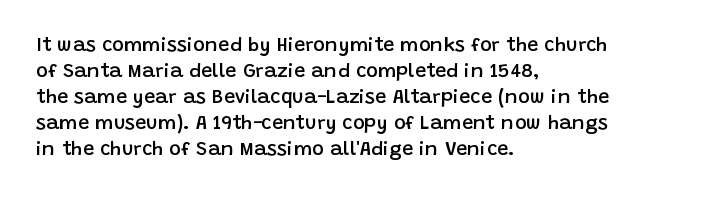
{"italic": "no", "bold": "semi", "underline": "no", "align": "left", "line_spacing": "normal", "line_spacing_ratio": 1.3, "letter_spacing": "normal", "letter_spacing_em": 0.0, "glyph_px": 20}
